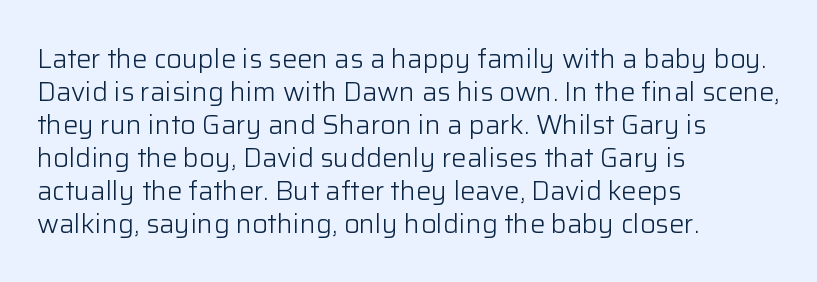
The image shows 27 px text type, upright; set left-aligned, line spacing 1.22x, normal letter spacing, not underlined.
